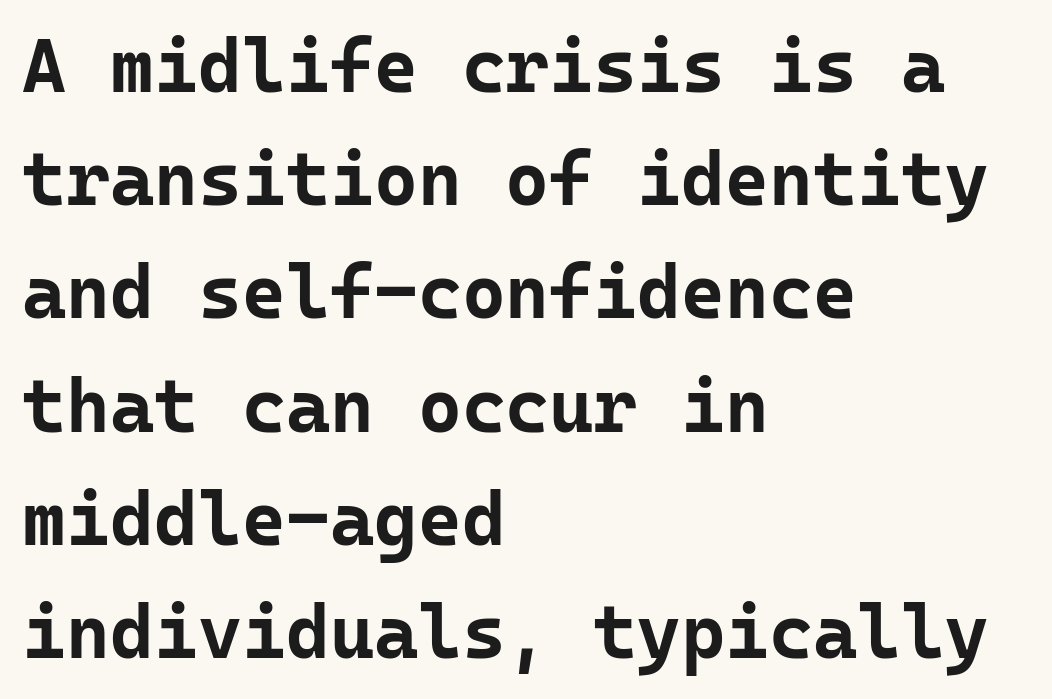
The image shows 75 px bold sans-serif type, upright, monospaced; set left-aligned, normal line spacing (1.51x), normal letter spacing, not underlined; low stroke contrast and a medium x-height.
